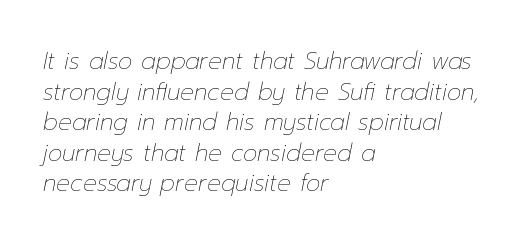
{"italic": "yes", "lean": "right", "slant_degrees": 12, "bold": "no", "underline": "no", "align": "left", "line_spacing": "normal", "line_spacing_ratio": 1.33, "letter_spacing": "normal", "letter_spacing_em": 0.0, "glyph_px": 23}
